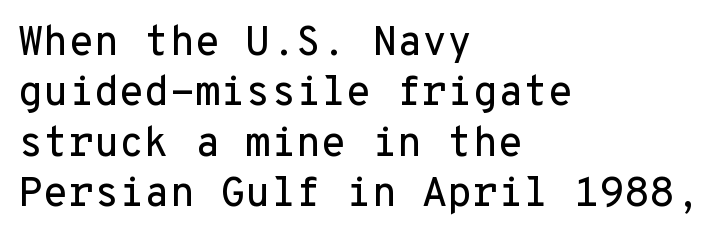
Q: Is the text italic (slanted)? A: No, it is upright.
Q: Is the typeface a serif or a sans-serif typeface? A: Sans-serif.
Q: Is the text underlined? A: No.
Q: How is the paragraph aligned? A: Left-aligned.
Q: Is the spacing between letters normal or unusually wide? A: Normal.
Q: Width (condensed, normal, or wide)? A: Normal.
Q: Stroke contrast? A: Low.
Q: x-height? A: Medium.
Q: Monospaced? A: Yes.
